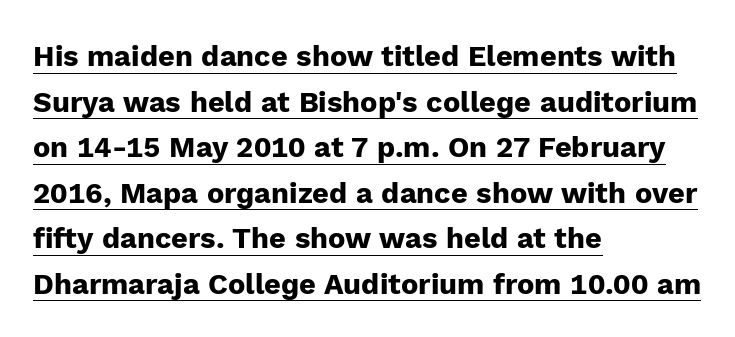
{"serif": "no", "italic": "no", "bold": "yes", "weight": "heavy", "width": "normal", "stroke_contrast": "low", "x_height": "medium", "monospaced": "no", "underline": "yes", "align": "left", "line_spacing": "normal", "line_spacing_ratio": 1.57, "letter_spacing": "normal", "letter_spacing_em": 0.0, "glyph_px": 29}
